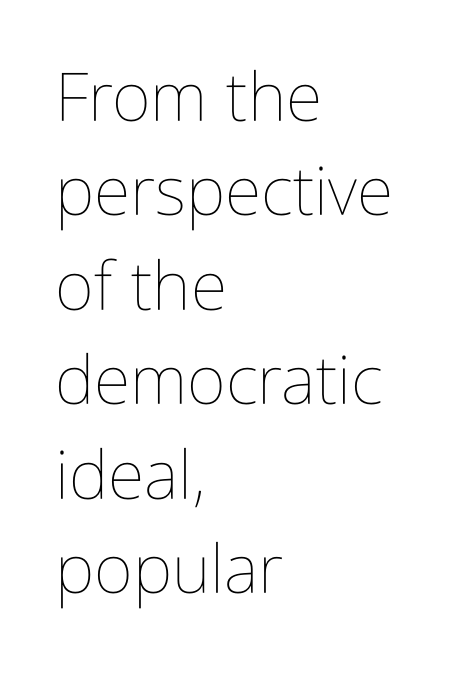
The image shows 67 px thin, condensed type, upright; set left-aligned, normal line spacing (1.41x), normal letter spacing, not underlined; low stroke contrast and a medium x-height.
